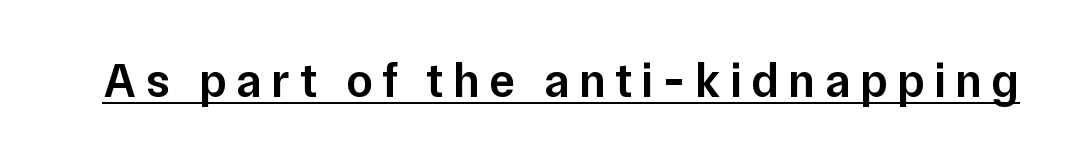
The image shows 48 px semibold sans-serif type, upright; set unusually wide letter spacing (+0.2 em), underlined; low stroke contrast and a medium x-height.
